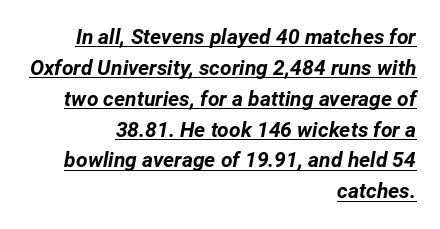
{"italic": "yes", "lean": "right", "slant_degrees": 12, "bold": "yes", "underline": "yes", "align": "right", "line_spacing": "normal", "line_spacing_ratio": 1.47, "letter_spacing": "normal", "letter_spacing_em": 0.0, "glyph_px": 21}
